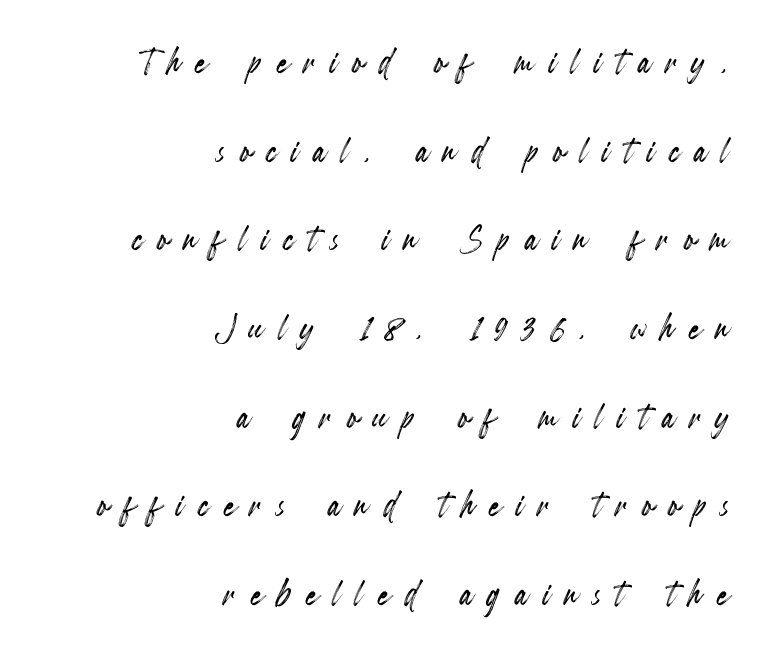
{"width": "condensed", "x_height": "small", "monospaced": "no", "underline": "no", "align": "right", "line_spacing": "loose", "line_spacing_ratio": 1.97, "letter_spacing": "wide", "letter_spacing_em": 0.33, "glyph_px": 45}
